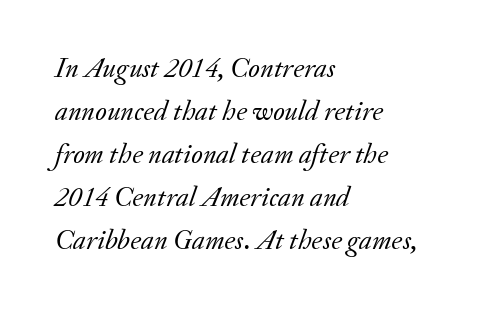
Q: Is the text bold? A: No.
Q: Is the text italic (slanted)? A: Yes, it leans right by about 20 degrees.
Q: Is the typeface a serif or a sans-serif typeface? A: Serif.
Q: Is the text underlined? A: No.
Q: How is the paragraph aligned? A: Left-aligned.
Q: Is the spacing between letters normal or unusually wide? A: Normal.
Q: Is the spacing between lines tight, normal or loose? A: Normal.
Q: Width (condensed, normal, or wide)? A: Normal.
Q: Stroke contrast? A: Low.
Q: x-height? A: Small.
Q: Monospaced? A: No.
